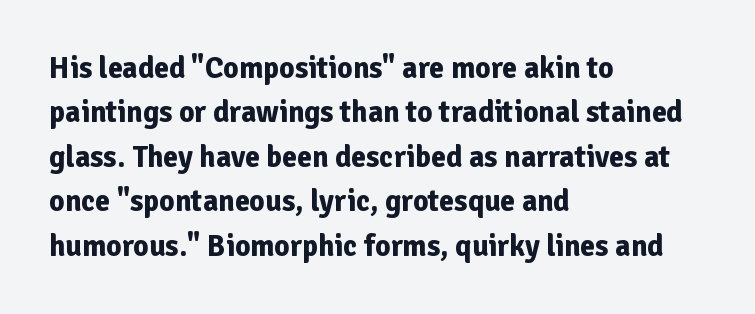
Look at the bottom of the vertical strokes: they stop flat, with no serifs. Honestly, the row spacing looks completely unremarkable. These lines were composed using upright roman letters. Do the characters align in a grid? No, the font is proportional. Does the weight exceed regular? Yes, all the way to bold. The lines in this sample share a left origin and differ only in where they stop.
